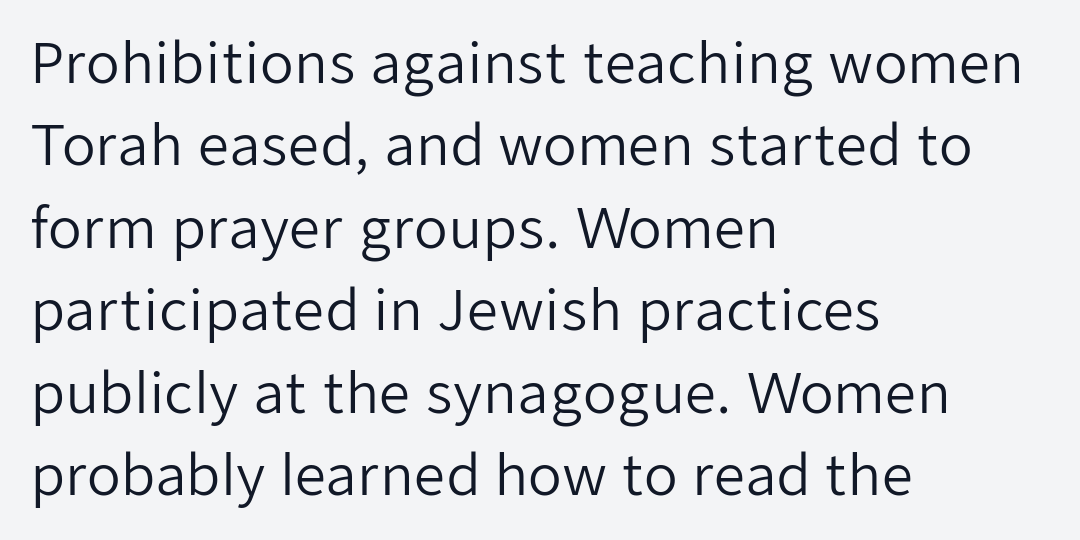
Q: Is the text bold? A: No.
Q: Is the text italic (slanted)? A: No, it is upright.
Q: Is the typeface a serif or a sans-serif typeface? A: Sans-serif.
Q: Is the text underlined? A: No.
Q: How is the paragraph aligned? A: Left-aligned.
Q: Is the spacing between letters normal or unusually wide? A: Normal.
Q: Is the spacing between lines tight, normal or loose? A: Normal.
Q: Width (condensed, normal, or wide)? A: Normal.
Q: Stroke contrast? A: Low.
Q: x-height? A: Medium.
Q: Monospaced? A: No.
